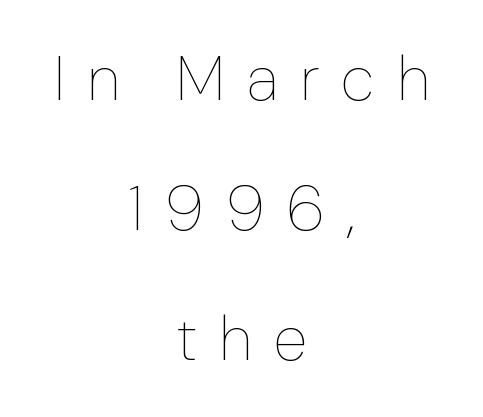
{"italic": "no", "bold": "no", "weight": "thin", "width": "normal", "stroke_contrast": "low", "x_height": "medium", "monospaced": "no", "underline": "no", "align": "center", "line_spacing": "loose", "line_spacing_ratio": 2.06, "letter_spacing": "wide", "letter_spacing_em": 0.35, "glyph_px": 63}
